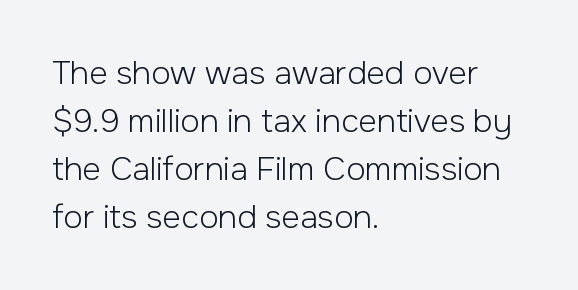
Style check: upright. Tracking here is standard; glyphs follow each other at the usual distance. Summary of weight: not heavy and not bold. Descenders are the only things crossing below the line.
